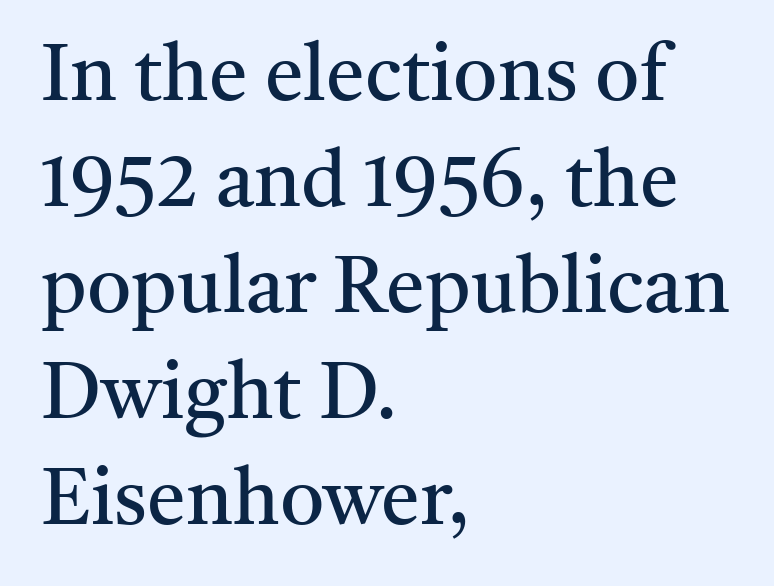
The image shows 78 px regular-weight serif type, upright; set left-aligned, normal line spacing (1.36x), normal letter spacing, not underlined; medium stroke contrast and a medium x-height.
